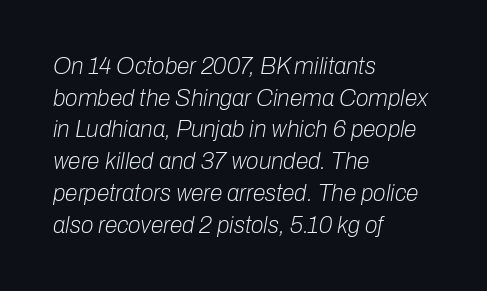
Q: Is the text bold? A: No.
Q: Is the text italic (slanted)? A: Yes, it leans right by about 10 degrees.
Q: Is the text underlined? A: No.
Q: How is the paragraph aligned? A: Left-aligned.
Q: Is the spacing between letters normal or unusually wide? A: Normal.
Q: Is the spacing between lines tight, normal or loose? A: Normal.
